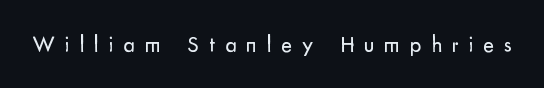
{"italic": "no", "bold": "no", "underline": "no", "letter_spacing": "wide", "letter_spacing_em": 0.43, "glyph_px": 23}
